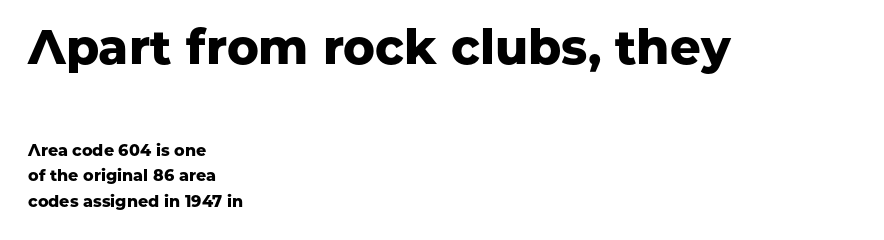
{"serif": "no", "italic": "no", "bold": "yes", "weight": "heavy", "width": "normal", "stroke_contrast": "low", "x_height": "medium", "monospaced": "no", "underline": "no", "align": "left", "line_spacing": "normal", "line_spacing_ratio": 1.61, "letter_spacing": "normal", "letter_spacing_em": 0.0, "larger_block": "first", "size_ratio": 3.0, "glyph_px": 48}
